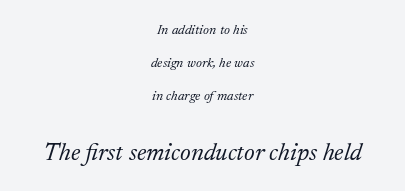
Q: Is the text bold? A: No.
Q: Is the text italic (slanted)? A: Yes, it leans right by about 17 degrees.
Q: Is the text underlined? A: No.
Q: How is the paragraph aligned? A: Centered.
Q: Is the spacing between letters normal or unusually wide? A: Normal.
Q: Is the spacing between lines tight, normal or loose? A: Loose.
Q: Which block of text is set in a larger size, the first (top) or the second (bottom)? A: The second (bottom) one.
